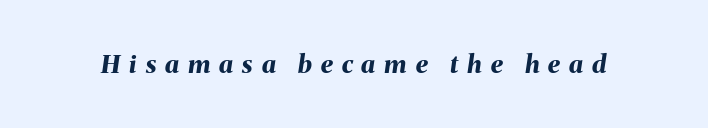
Thick stems and heavy bowls — unmistakably bold. The specimen reads as italic at a glance. Observe the wide spacing: letters keep a clear distance from each other. Words float on clear page, feet unadorned.
